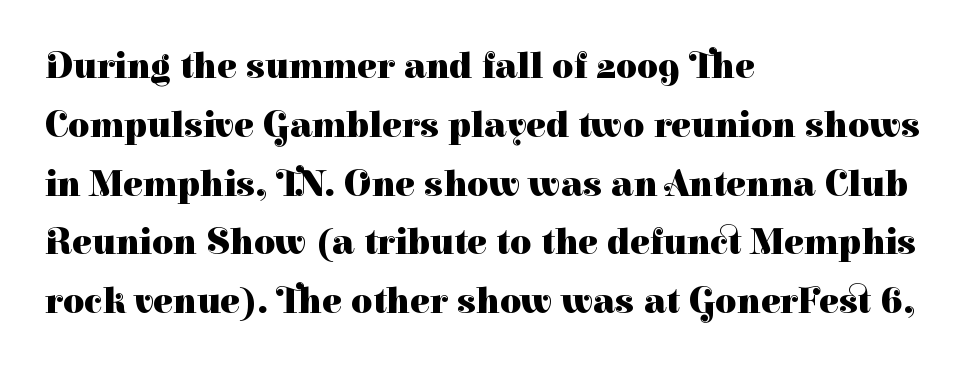
{"serif": "yes", "italic": "no", "bold": "yes", "weight": "heavy", "width": "normal", "stroke_contrast": "high", "x_height": "medium", "monospaced": "no", "underline": "no", "align": "left", "line_spacing": "normal", "line_spacing_ratio": 1.59, "letter_spacing": "normal", "letter_spacing_em": 0.0, "glyph_px": 37}
